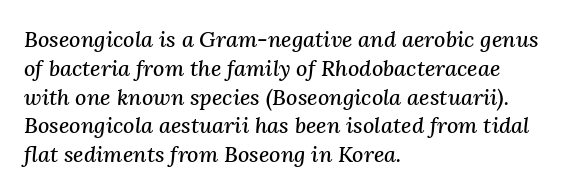
The image shows 22 px text type, italic (leaning right); set left-aligned, normal line spacing (1.31x), normal letter spacing, not underlined.
